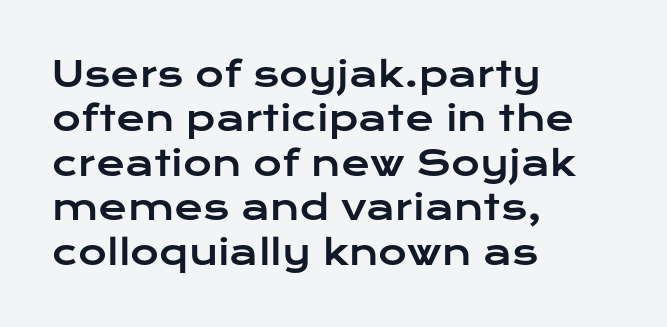
The letters stand upright; this is a roman face. The horizontal fit of the characters is conventional and even. Regarding leading, the lines here are spaced in the standard way. Serifs: no, the terminals of the letterforms are clean.
